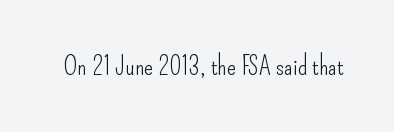
{"italic": "no", "bold": "no", "underline": "no", "letter_spacing": "normal", "letter_spacing_em": 0.0, "glyph_px": 26}
